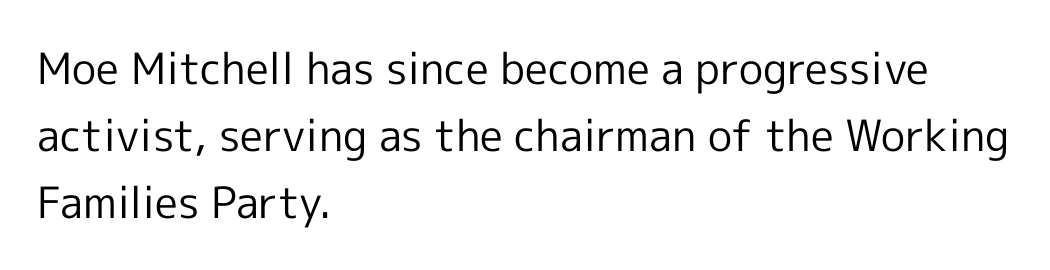
{"serif": "no", "italic": "no", "bold": "no", "weight": "regular", "width": "normal", "x_height": "medium", "monospaced": "no", "underline": "no", "align": "left", "line_spacing": "normal", "line_spacing_ratio": 1.56, "letter_spacing": "normal", "letter_spacing_em": 0.0, "glyph_px": 43}
